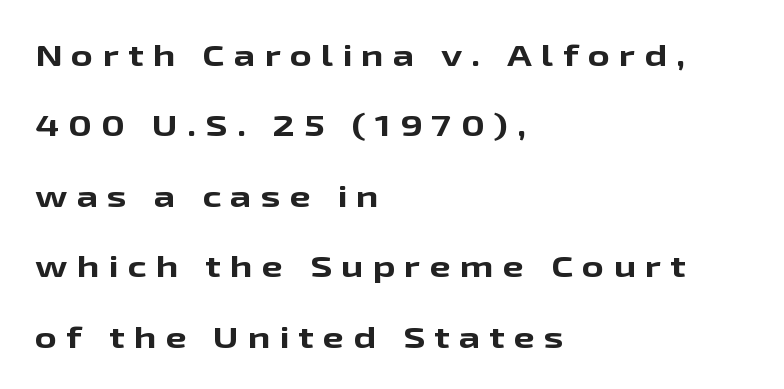
The strip under each line holds only bare page. Honestly, the rows look like they've been pulled way apart. A dark, heavy texture on the line: the type is bold. The face used here is proportionally spaced, like ordinary book or web type.
